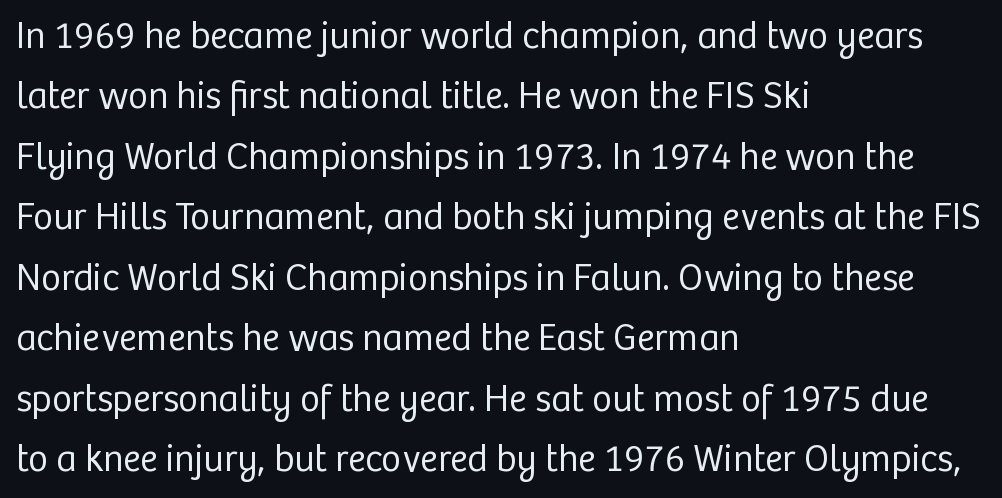
The image shows 38 px regular-weight sans-serif type, upright; set left-aligned, normal line spacing (1.59x), normal letter spacing, not underlined; low stroke contrast and a medium x-height.
